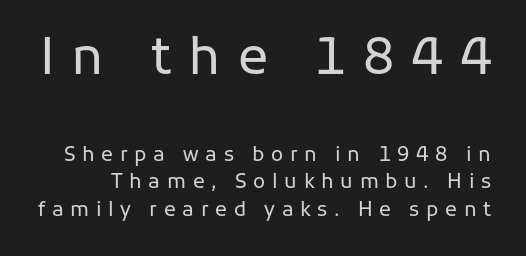
{"serif": "no", "italic": "no", "bold": "no", "weight": "regular", "width": "normal", "stroke_contrast": "low", "x_height": "medium", "monospaced": "no", "underline": "no", "line_spacing": "normal", "line_spacing_ratio": 1.36, "letter_spacing": "wide", "letter_spacing_em": 0.33, "larger_block": "first", "size_ratio": 2.55, "glyph_px": 51}
